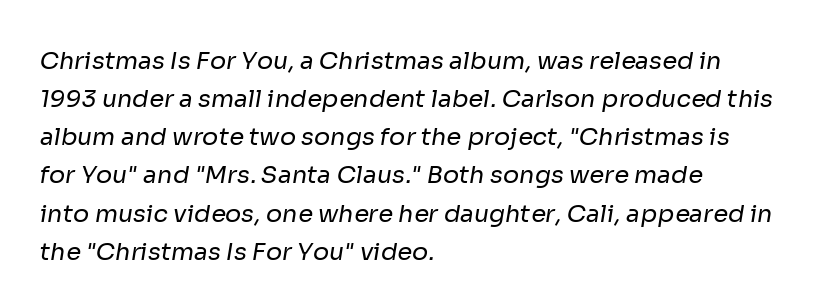
{"bold": "no", "underline": "no", "align": "left", "line_spacing": "normal", "line_spacing_ratio": 1.59, "letter_spacing": "normal", "letter_spacing_em": 0.0, "glyph_px": 24}
